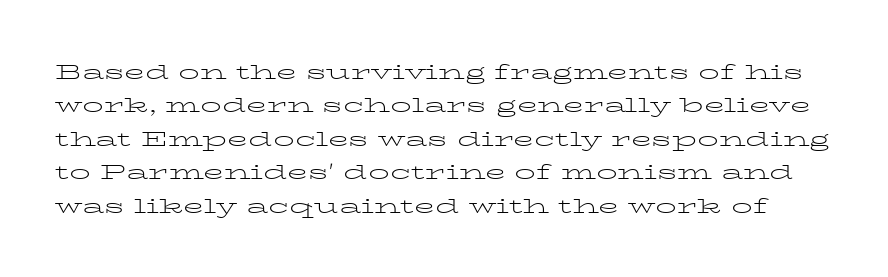
Q: Is the text bold? A: No.
Q: Is the text italic (slanted)? A: No, it is upright.
Q: Is the text underlined? A: No.
Q: Is the spacing between letters normal or unusually wide? A: Normal.
Q: Is the spacing between lines tight, normal or loose? A: Normal.
